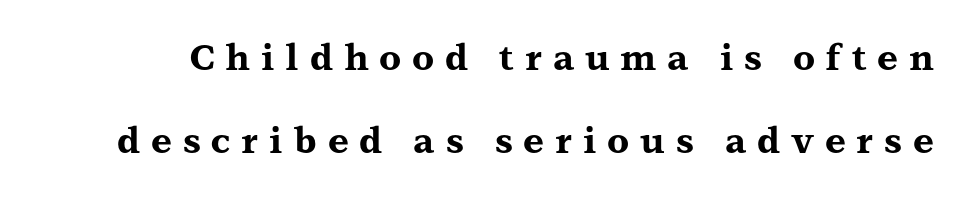
{"serif": "yes", "italic": "no", "bold": "yes", "weight": "bold", "width": "wide", "stroke_contrast": "medium", "x_height": "medium", "monospaced": "no", "underline": "no", "line_spacing": "loose", "line_spacing_ratio": 2.3, "letter_spacing": "wide", "letter_spacing_em": 0.3, "glyph_px": 36}
